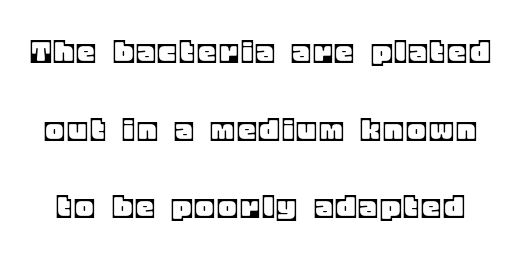
The image shows 35 px text type, upright; set loose line spacing (2.22x), not underlined; a large x-height.
